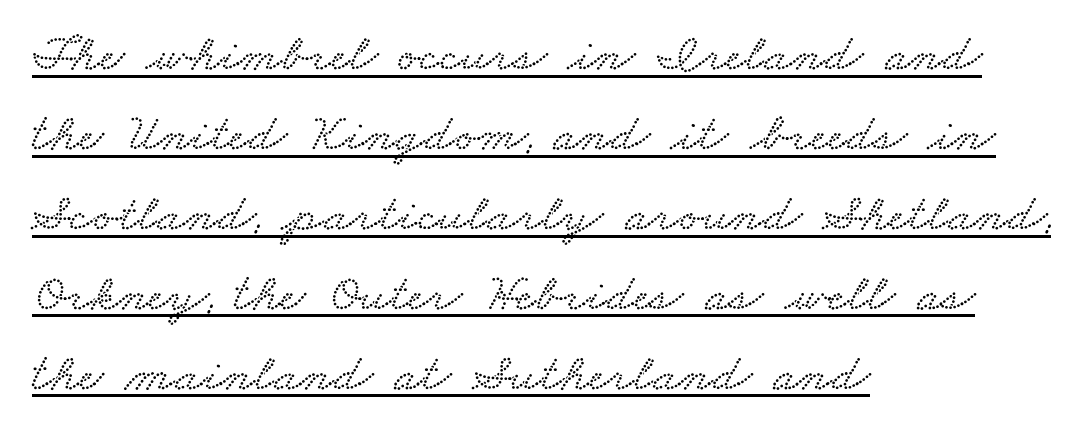
{"width": "wide", "stroke_contrast": "low", "x_height": "small", "monospaced": "no", "underline": "yes", "align": "left", "line_spacing": "normal", "line_spacing_ratio": 1.48, "letter_spacing": "normal", "letter_spacing_em": 0.0, "glyph_px": 54}
